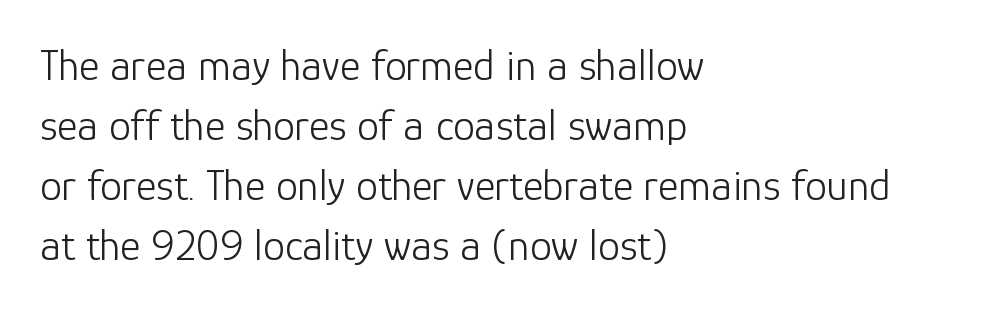
{"serif": "no", "italic": "no", "bold": "no", "weight": "light", "width": "normal", "stroke_contrast": "low", "x_height": "medium", "monospaced": "no", "underline": "no", "align": "left", "line_spacing": "normal", "line_spacing_ratio": 1.36, "letter_spacing": "normal", "letter_spacing_em": 0.0, "glyph_px": 44}
